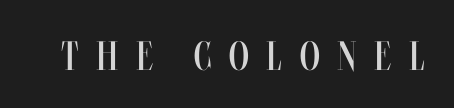
Q: Is the text bold? A: No.
Q: Is the text italic (slanted)? A: No, it is upright.
Q: Is the text underlined? A: No.
Q: Is the spacing between letters normal or unusually wide? A: Unusually wide.
Q: Width (condensed, normal, or wide)? A: Condensed.
Q: Stroke contrast? A: Medium.
Q: x-height? A: Large.
Q: Monospaced? A: No.
